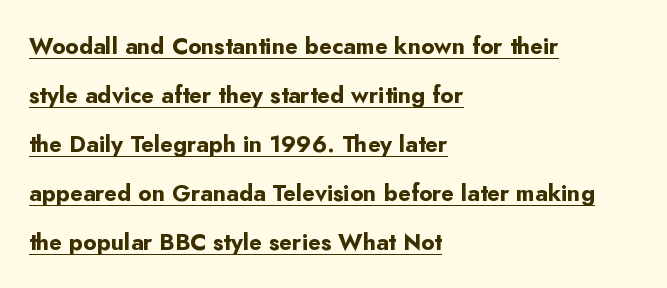
On the weight axis this lands at bold, roughly 700. Upright lettering throughout. The rendering uses a large line-height, opening up the rows. The passage is arranged the way most books set body copy — flush left.
